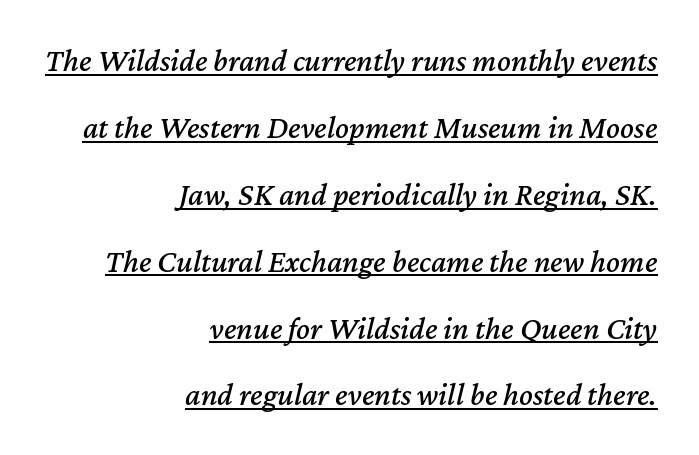
Q: Is the text italic (slanted)? A: Yes, it leans right by about 12 degrees.
Q: Is the text underlined? A: Yes.
Q: How is the paragraph aligned? A: Right-aligned.
Q: Is the spacing between letters normal or unusually wide? A: Normal.
Q: Is the spacing between lines tight, normal or loose? A: Loose.
Q: Width (condensed, normal, or wide)? A: Normal.
Q: Stroke contrast? A: Medium.
Q: x-height? A: Medium.
Q: Monospaced? A: No.
